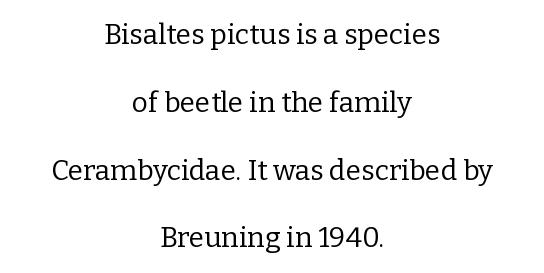
{"serif": "yes", "italic": "no", "bold": "no", "weight": "regular", "width": "normal", "stroke_contrast": "low", "x_height": "medium", "monospaced": "no", "underline": "no", "align": "center", "line_spacing": "loose", "line_spacing_ratio": 2.42, "letter_spacing": "normal", "letter_spacing_em": 0.0, "glyph_px": 28}
